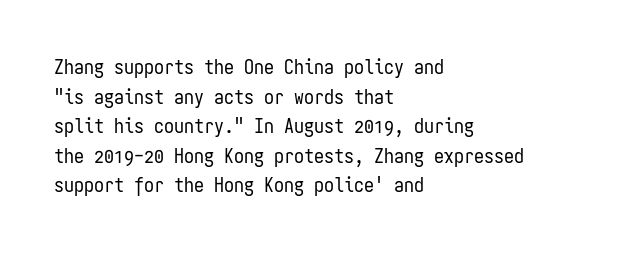
{"italic": "no", "bold": "no", "underline": "no", "align": "left", "line_spacing": "normal", "line_spacing_ratio": 1.48, "letter_spacing": "normal", "letter_spacing_em": 0.0, "glyph_px": 20}
